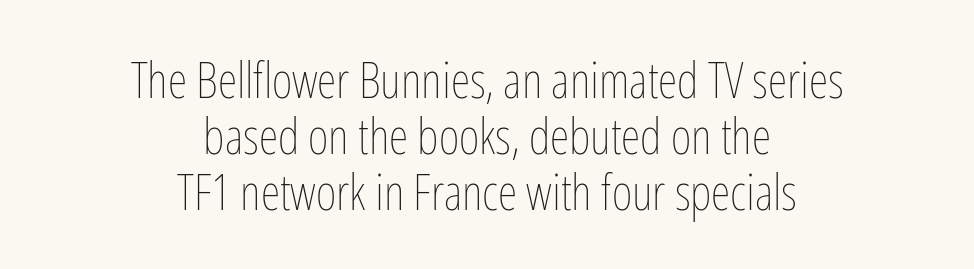
{"italic": "no", "bold": "no", "weight": "thin", "width": "condensed", "stroke_contrast": "low", "x_height": "medium", "monospaced": "no", "underline": "no", "align": "center", "line_spacing": "tight", "line_spacing_ratio": 1.12, "letter_spacing": "normal", "letter_spacing_em": 0.0, "glyph_px": 50}
